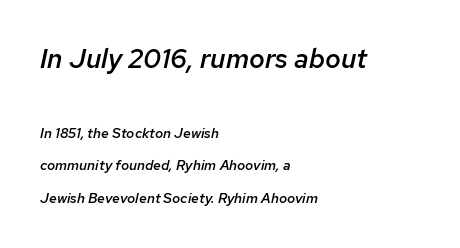
The image shows 27 px text type, italic (leaning right); set left-aligned, loose line spacing (2.29x), normal letter spacing, not underlined; the first (top) block is 1.93x larger.
